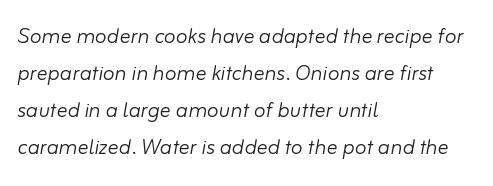
The image shows 27 px text type, italic (leaning right); set left-aligned, normal line spacing (1.37x), normal letter spacing, not underlined.
